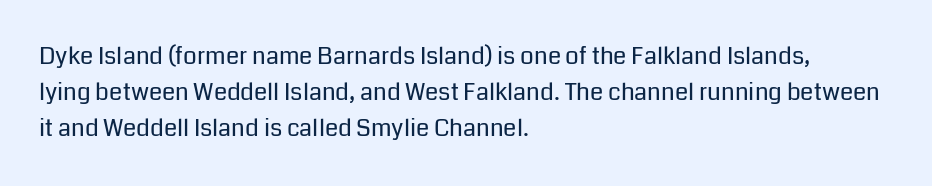
{"italic": "no", "bold": "no", "underline": "no", "align": "left", "line_spacing": "normal", "line_spacing_ratio": 1.51, "letter_spacing": "normal", "letter_spacing_em": 0.0, "glyph_px": 24}
